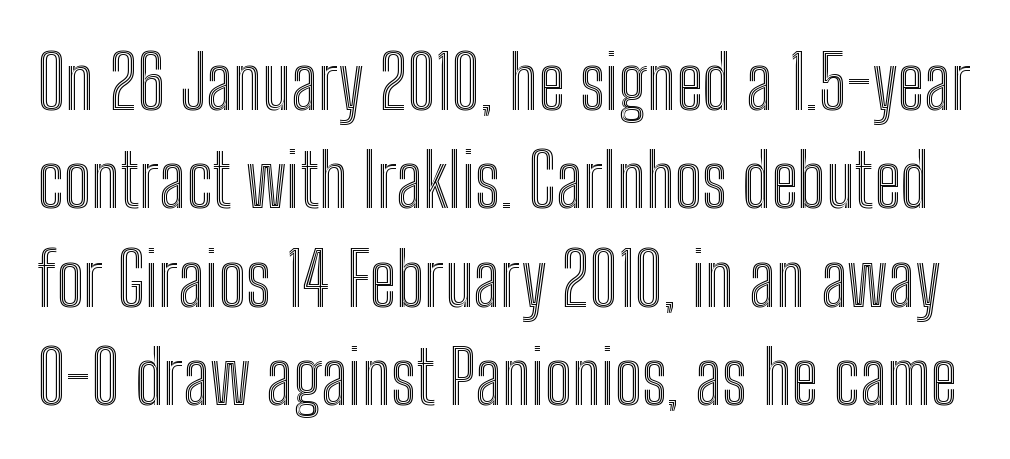
Q: Is the text italic (slanted)? A: No, it is upright.
Q: Is the text underlined? A: No.
Q: Is the spacing between letters normal or unusually wide? A: Normal.
Q: Is the spacing between lines tight, normal or loose? A: Normal.
Q: Width (condensed, normal, or wide)? A: Condensed.
Q: x-height? A: Medium.
Q: Monospaced? A: No.
